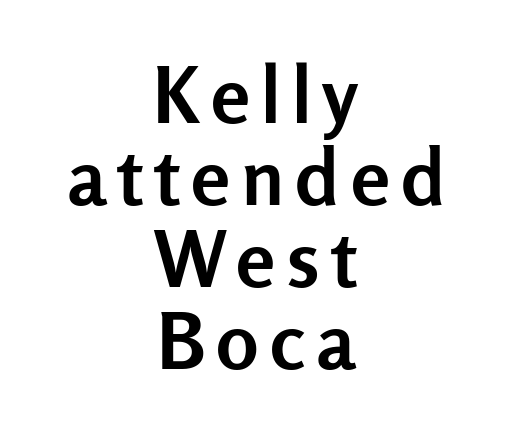
Descender tails drop into unmarked territory. A typesetter would call this proportional, since set widths differ per character. The lines are quadded center. Typographic density is high because the face is bold. Nothing sits at the stroke ends, so this counts as sans-serif.
